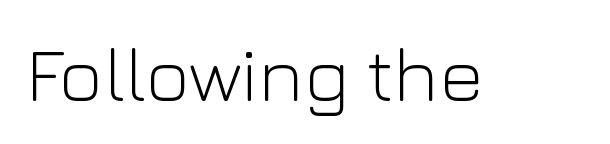
{"serif": "no", "italic": "no", "bold": "no", "weight": "light", "width": "normal", "stroke_contrast": "low", "x_height": "medium", "monospaced": "no", "underline": "no", "letter_spacing": "normal", "letter_spacing_em": 0.0, "glyph_px": 77}
